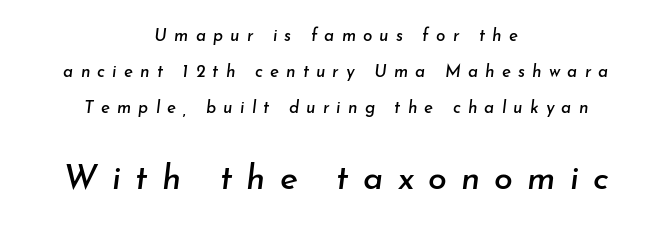
{"italic": "yes", "lean": "right", "slant_degrees": 7, "width": "normal", "stroke_contrast": "low", "x_height": "small", "monospaced": "no", "underline": "no", "align": "center", "line_spacing": "loose", "line_spacing_ratio": 2.11, "letter_spacing": "wide", "letter_spacing_em": 0.42, "larger_block": "second", "size_ratio": 2.0, "glyph_px": 34}
